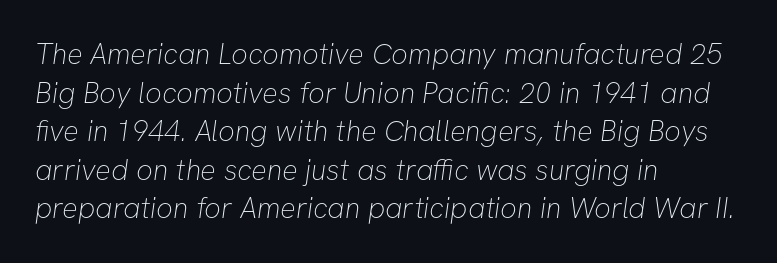
Q: Is the text bold? A: No.
Q: Is the typeface a serif or a sans-serif typeface? A: Sans-serif.
Q: Is the text underlined? A: No.
Q: How is the paragraph aligned? A: Left-aligned.
Q: Is the spacing between letters normal or unusually wide? A: Normal.
Q: Is the spacing between lines tight, normal or loose? A: Normal.
Q: Width (condensed, normal, or wide)? A: Normal.
Q: Stroke contrast? A: Low.
Q: x-height? A: Medium.
Q: Monospaced? A: No.
